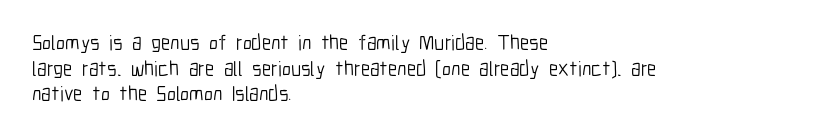
{"italic": "no", "bold": "no", "underline": "no", "align": "left", "line_spacing_ratio": 1.22, "letter_spacing": "normal", "letter_spacing_em": 0.0, "glyph_px": 21}
